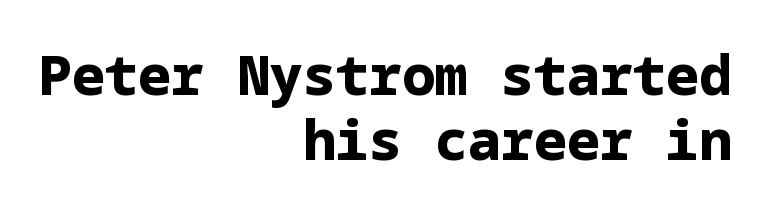
Does extra space separate the letters? No, they use regular spacing. Bare-footed words on every line. Students, this is bold: see how much ink each stroke carries. Caption: multi-line text, flush right, ragged left. Do the letters lean? They stand straight.
